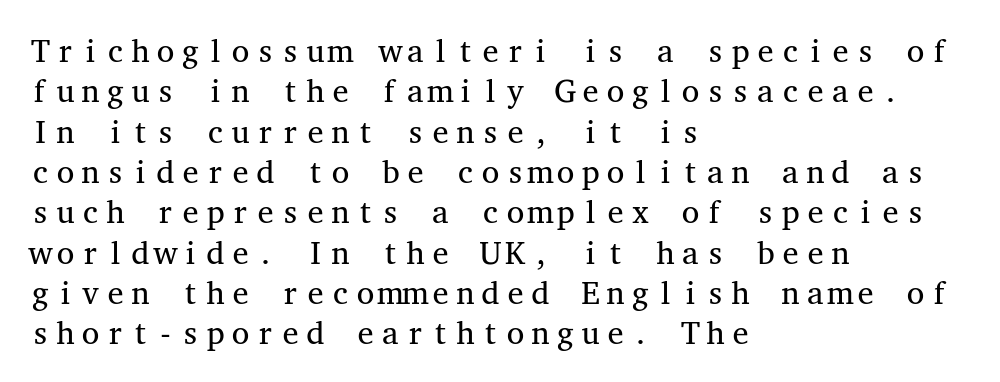
{"serif": "yes", "italic": "no", "bold": "no", "weight": "regular", "width": "wide", "stroke_contrast": "medium", "x_height": "medium", "monospaced": "yes", "underline": "no", "align": "left", "line_spacing": "normal", "line_spacing_ratio": 1.26, "letter_spacing": "normal", "letter_spacing_em": 0.0, "glyph_px": 32}
